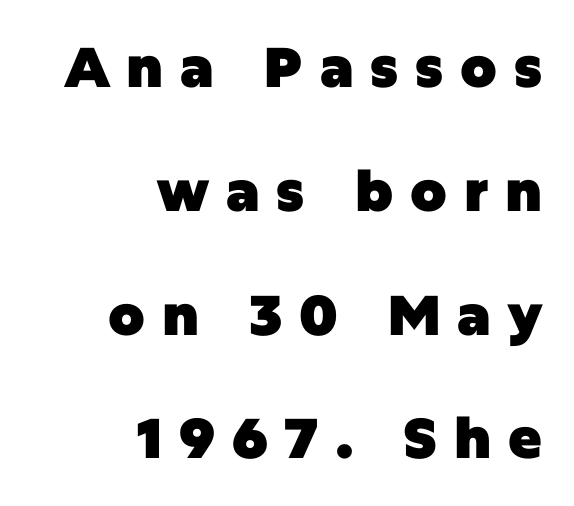
{"serif": "no", "italic": "no", "bold": "yes", "weight": "heavy", "width": "normal", "stroke_contrast": "low", "x_height": "large", "monospaced": "no", "underline": "no", "align": "right", "line_spacing": "loose", "line_spacing_ratio": 2.21, "letter_spacing": "wide", "letter_spacing_em": 0.3, "glyph_px": 56}
